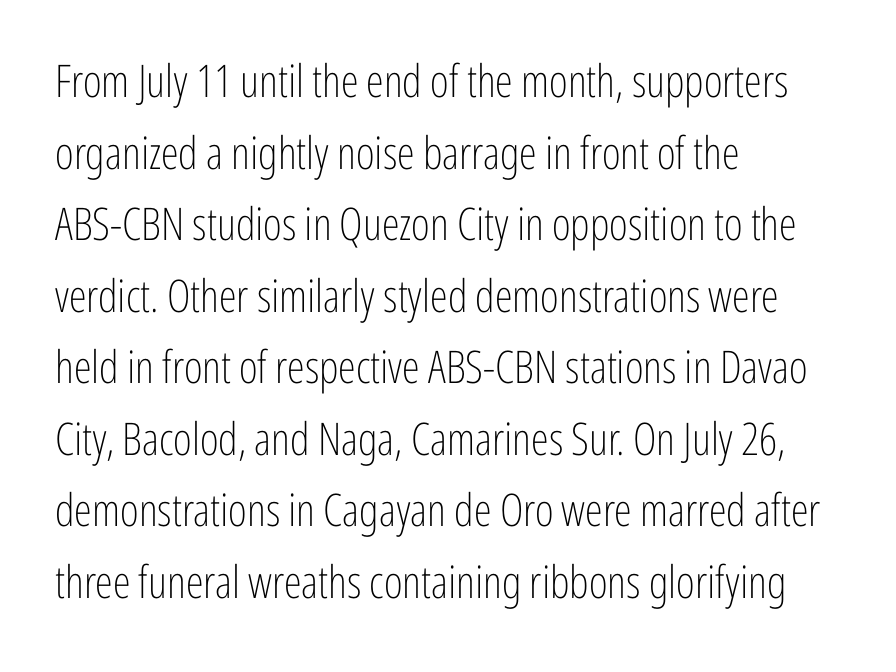
The string is rendered with underlining switched off. In terms of posture, this sample is upright. The font family rendered here belongs to the sans-serif group. The horizontal fit of the characters is conventional and even. Line spacing here is normal. The lines are quadded left.
